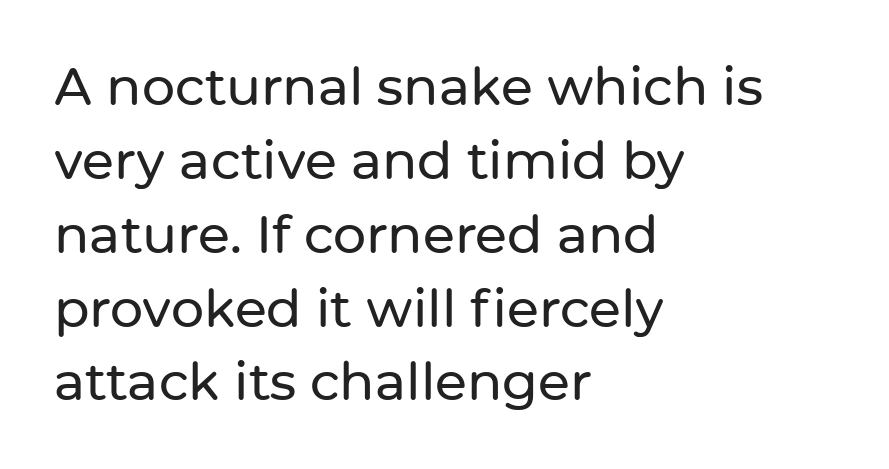
Regular leading. The string is rendered with underlining switched off. The passage shown is typed in a proportional face where columns would drift. Standard letterfit; no display-style spreading of the glyphs.
